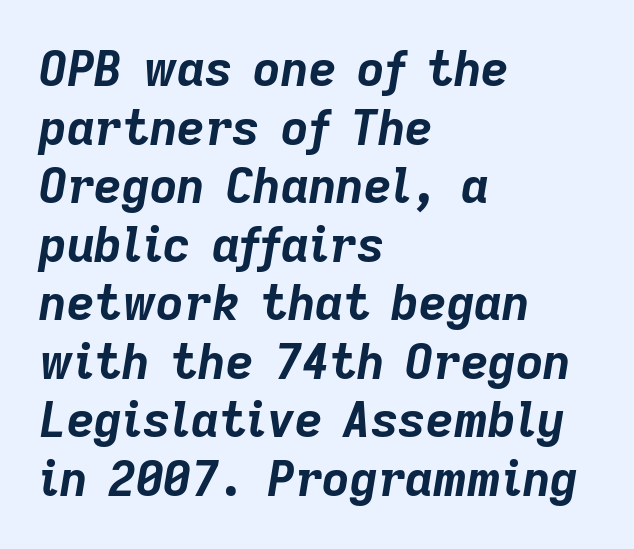
The strip under each line holds only bare page. A typesetter would call this proportional, since set widths differ per character. Is the block centered? No — it sits flush against the left margin. A typesetter would call this zero additional tracking. The face used here has a pronounced slope to its letters. The characters look thick and weighty, a clear bold.
